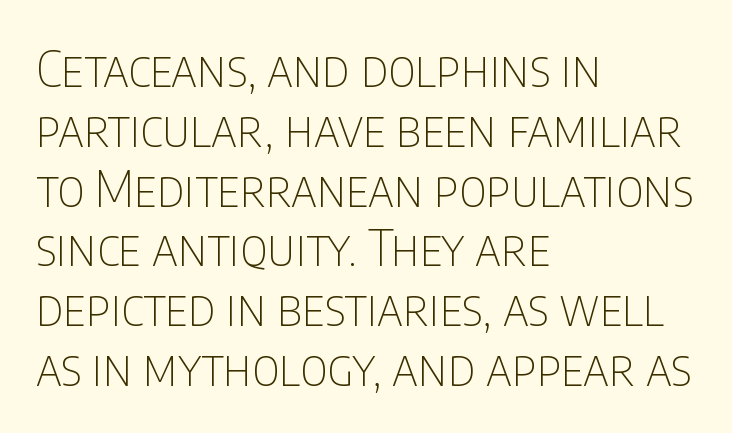
Q: Is the text bold? A: No.
Q: Is the text italic (slanted)? A: No, it is upright.
Q: Is the typeface a serif or a sans-serif typeface? A: Sans-serif.
Q: Is the text underlined? A: No.
Q: How is the paragraph aligned? A: Left-aligned.
Q: Is the spacing between letters normal or unusually wide? A: Normal.
Q: Width (condensed, normal, or wide)? A: Condensed.
Q: Stroke contrast? A: Low.
Q: x-height? A: Large.
Q: Monospaced? A: No.
